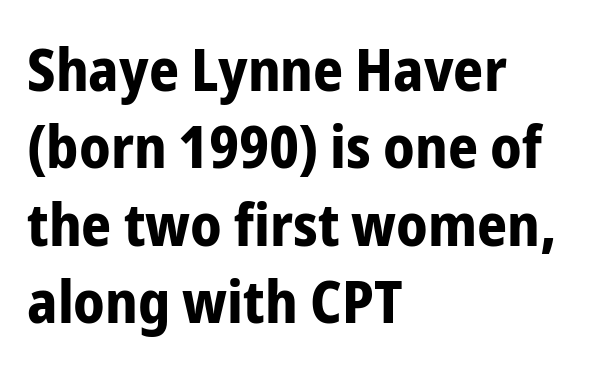
Q: Is the text bold? A: Yes.
Q: Is the text italic (slanted)? A: No, it is upright.
Q: Is the typeface a serif or a sans-serif typeface? A: Sans-serif.
Q: Is the text underlined? A: No.
Q: How is the paragraph aligned? A: Left-aligned.
Q: Is the spacing between letters normal or unusually wide? A: Normal.
Q: Is the spacing between lines tight, normal or loose? A: Normal.
Q: Width (condensed, normal, or wide)? A: Condensed.
Q: Stroke contrast? A: Low.
Q: x-height? A: Medium.
Q: Monospaced? A: No.
